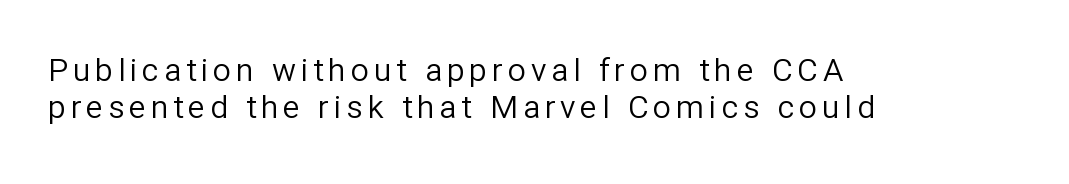
{"serif": "no", "italic": "no", "bold": "no", "weight": "regular", "width": "normal", "stroke_contrast": "low", "x_height": "medium", "monospaced": "no", "underline": "no", "align": "left", "line_spacing": "tight", "line_spacing_ratio": 1.15, "glyph_px": 32}
